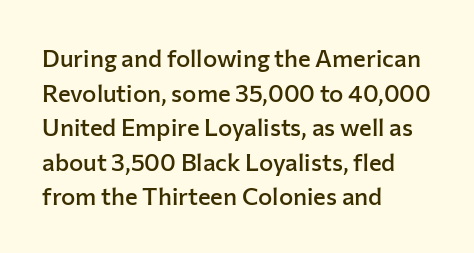
Inter-character spacing is left at the font's built-in metrics. Is there any slant? The stems are plumb. Reading down the block, your eye returns to a fixed left position each line. A semibold gives these letters moderate extra thickness, short of bold.
